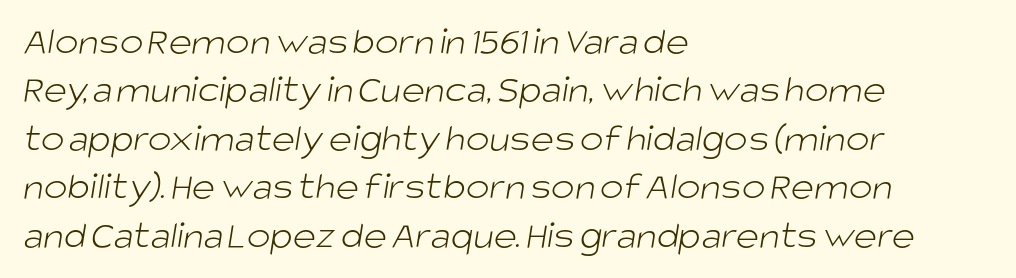
Q: Is the text bold? A: No.
Q: Is the typeface a serif or a sans-serif typeface? A: Sans-serif.
Q: Is the text underlined? A: No.
Q: How is the paragraph aligned? A: Left-aligned.
Q: Is the spacing between letters normal or unusually wide? A: Normal.
Q: Width (condensed, normal, or wide)? A: Normal.
Q: Stroke contrast? A: Low.
Q: x-height? A: Large.
Q: Monospaced? A: No.
